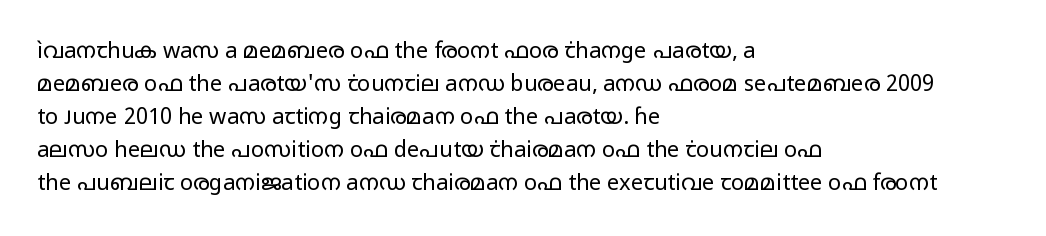
{"italic": "no", "bold": "no", "underline": "no", "align": "left", "line_spacing": "normal", "line_spacing_ratio": 1.5, "letter_spacing": "normal", "letter_spacing_em": 0.0, "glyph_px": 22}
